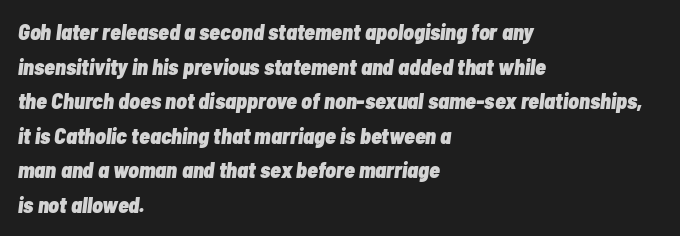
The image shows 22 px bold type, italic (leaning right); set left-aligned, normal line spacing (1.57x), normal letter spacing, not underlined.
